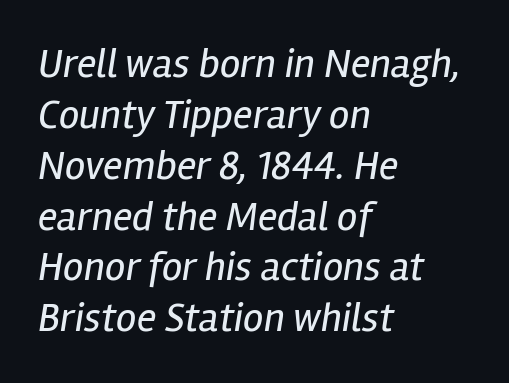
Q: Is the text bold? A: No.
Q: Is the text italic (slanted)? A: Yes, it leans right by about 12 degrees.
Q: Is the text underlined? A: No.
Q: How is the paragraph aligned? A: Left-aligned.
Q: Is the spacing between letters normal or unusually wide? A: Normal.
Q: Width (condensed, normal, or wide)? A: Condensed.
Q: Stroke contrast? A: Low.
Q: x-height? A: Medium.
Q: Monospaced? A: No.
